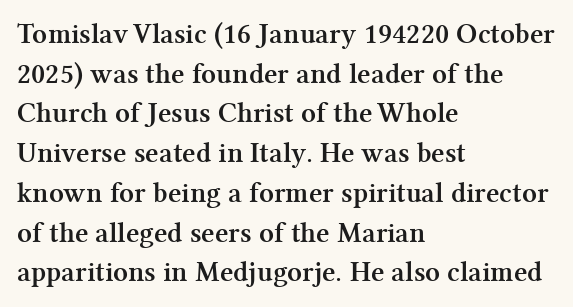
The image shows 29 px semibold serif type, upright; set left-aligned, normal line spacing (1.37x), normal letter spacing, not underlined; medium stroke contrast and a medium x-height.
